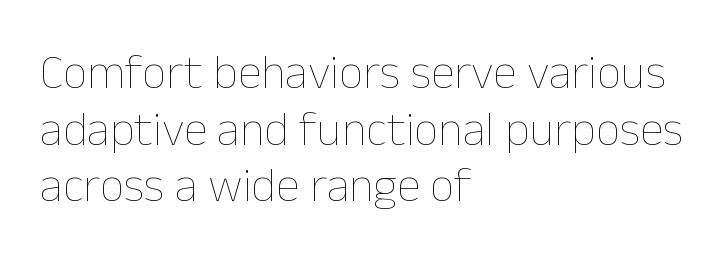
{"italic": "no", "bold": "no", "weight": "thin", "width": "normal", "stroke_contrast": "low", "x_height": "medium", "monospaced": "no", "underline": "no", "align": "left", "line_spacing_ratio": 1.18, "letter_spacing": "normal", "letter_spacing_em": 0.0, "glyph_px": 48}
